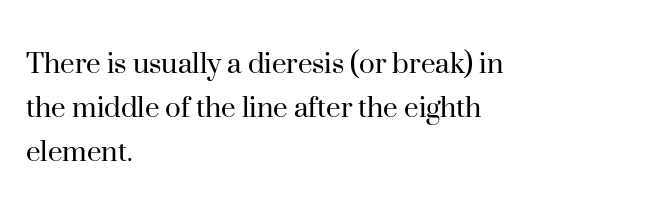
{"serif": "yes", "italic": "no", "bold": "no", "weight": "regular", "width": "normal", "stroke_contrast": "high", "x_height": "small", "monospaced": "no", "underline": "no", "align": "left", "line_spacing": "normal", "line_spacing_ratio": 1.34, "letter_spacing": "normal", "letter_spacing_em": 0.0, "glyph_px": 33}
